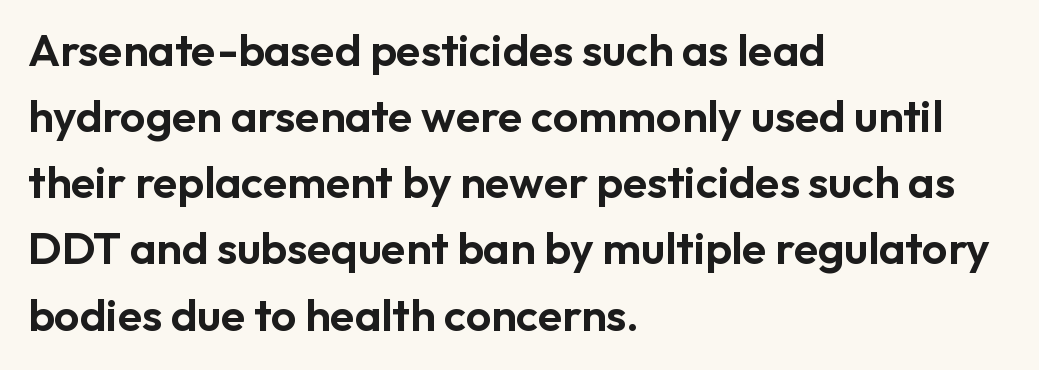
Q: Is the text italic (slanted)? A: No, it is upright.
Q: Is the typeface a serif or a sans-serif typeface? A: Sans-serif.
Q: Is the text underlined? A: No.
Q: How is the paragraph aligned? A: Left-aligned.
Q: Is the spacing between letters normal or unusually wide? A: Normal.
Q: Is the spacing between lines tight, normal or loose? A: Normal.
Q: Width (condensed, normal, or wide)? A: Normal.
Q: Stroke contrast? A: Low.
Q: x-height? A: Medium.
Q: Monospaced? A: No.
